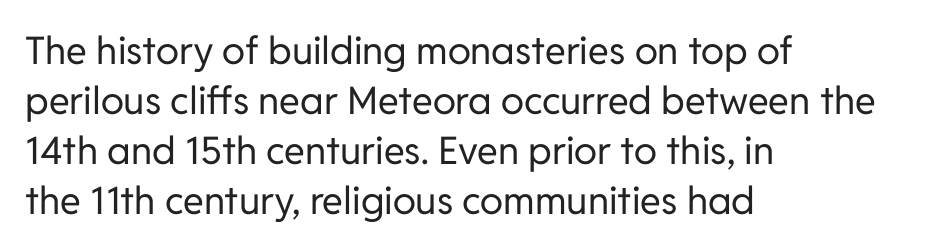
{"serif": "no", "italic": "no", "bold": "no", "weight": "regular", "width": "normal", "stroke_contrast": "low", "x_height": "medium", "monospaced": "no", "underline": "no", "align": "left", "line_spacing": "normal", "line_spacing_ratio": 1.32, "letter_spacing": "normal", "letter_spacing_em": 0.0, "glyph_px": 38}
